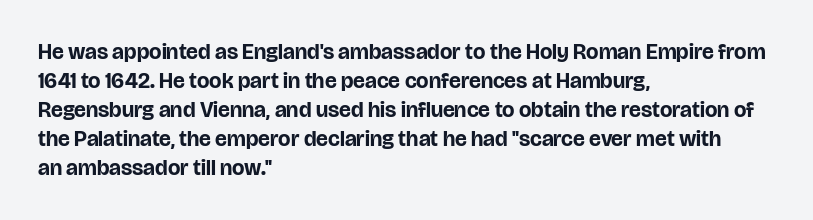
The image shows 22 px bold type, upright; set left-aligned, normal line spacing (1.32x), normal letter spacing, not underlined.
